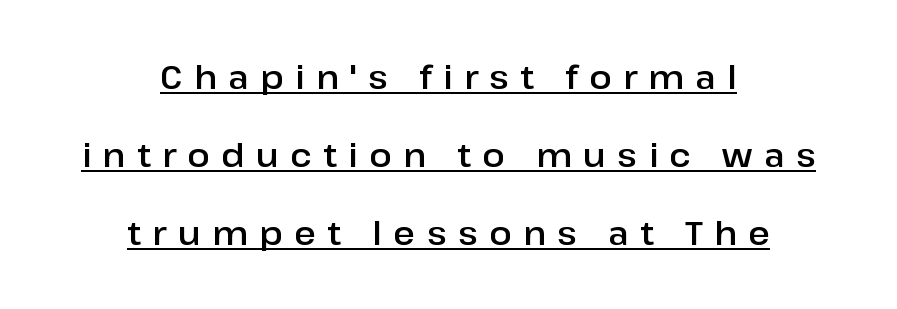
{"serif": "no", "italic": "no", "width": "normal", "stroke_contrast": "low", "x_height": "medium", "monospaced": "no", "underline": "yes", "align": "center", "line_spacing": "loose", "line_spacing_ratio": 2.37, "letter_spacing": "wide", "letter_spacing_em": 0.35, "glyph_px": 33}
